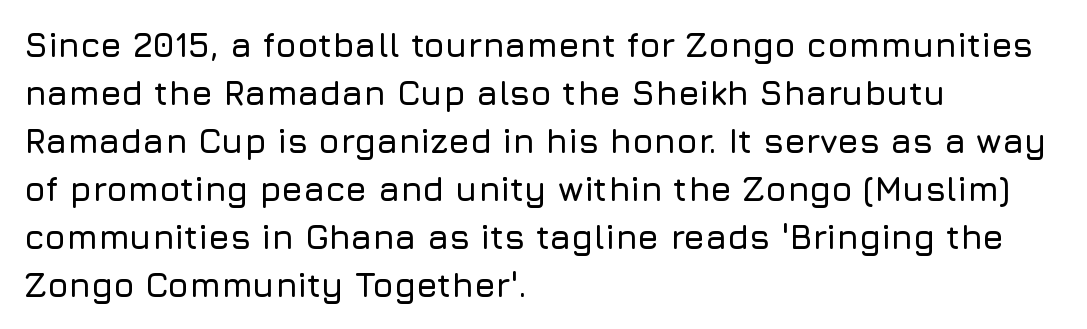
Q: Is the text italic (slanted)? A: No, it is upright.
Q: Is the typeface a serif or a sans-serif typeface? A: Sans-serif.
Q: Is the text underlined? A: No.
Q: How is the paragraph aligned? A: Left-aligned.
Q: Is the spacing between letters normal or unusually wide? A: Normal.
Q: Is the spacing between lines tight, normal or loose? A: Normal.
Q: Width (condensed, normal, or wide)? A: Normal.
Q: Stroke contrast? A: Low.
Q: x-height? A: Medium.
Q: Monospaced? A: No.
